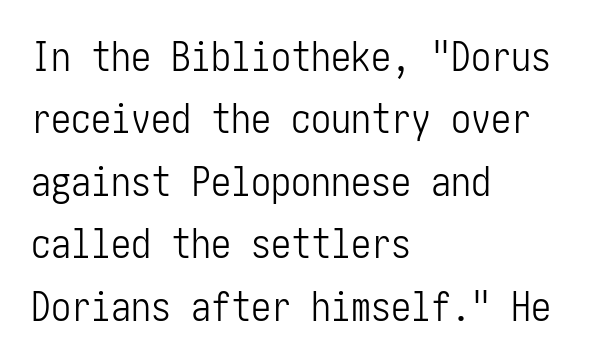
The image shows 40 px light, condensed sans-serif type, upright; set left-aligned, normal line spacing (1.56x), normal letter spacing, not underlined; low stroke contrast and a medium x-height.
